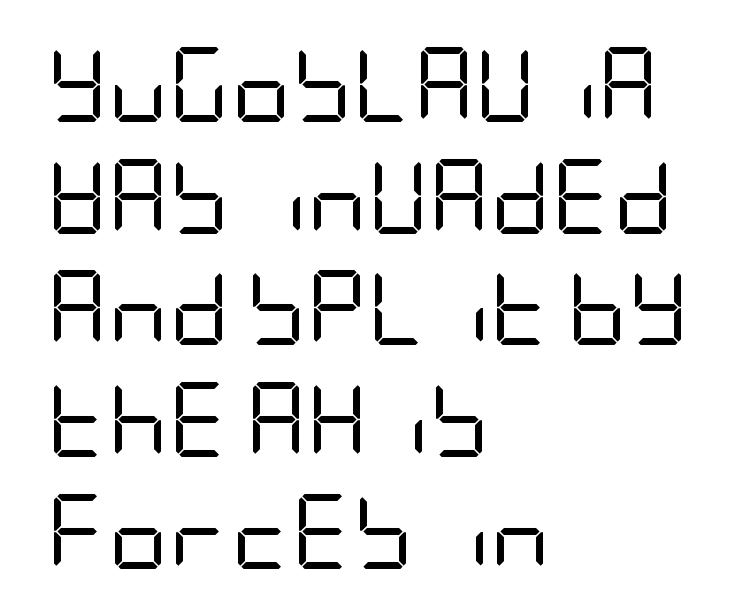
Nothing heavy about these letters — not bold at all. The specimen reads as upright at a glance. You can tell from the bare stems that sans-serif type was used. Compared with typical paragraphs, the rows here are spaced about the same. Honestly, the letter spacing is just normal — you wouldn't notice it.
